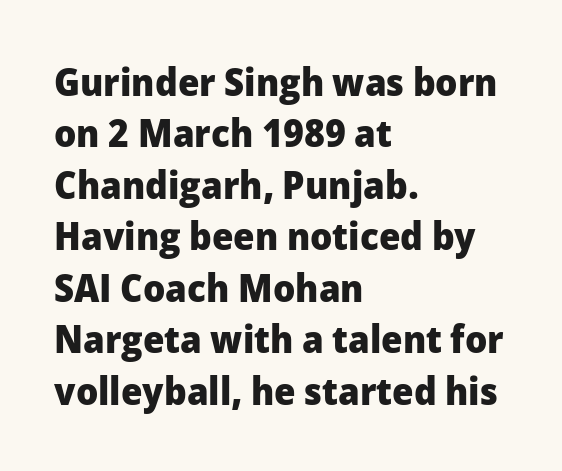
{"serif": "no", "italic": "no", "bold": "yes", "weight": "heavy", "width": "normal", "stroke_contrast": "low", "x_height": "medium", "monospaced": "no", "underline": "no", "align": "left", "line_spacing": "normal", "line_spacing_ratio": 1.32, "letter_spacing": "normal", "letter_spacing_em": 0.0, "glyph_px": 39}
